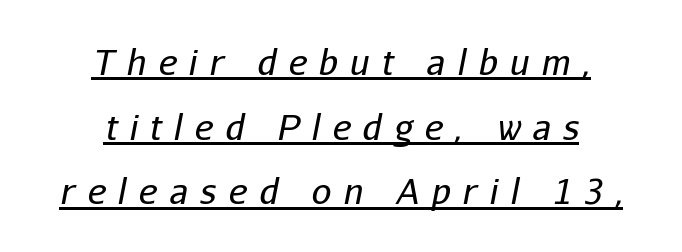
The image shows 35 px regular-weight type, italic (leaning right); set centered, line spacing 1.85x, unusually wide letter spacing (+0.35 em), underlined; low stroke contrast and a medium x-height.
